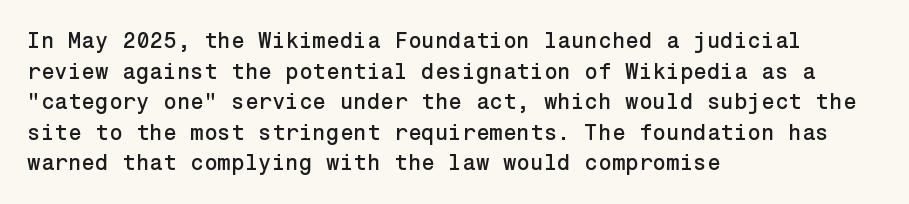
If you drew a line through each stem, it would be perfectly vertical. Honestly, the letter spacing is just normal — you wouldn't notice it. The words here are not underlined. Notice how the passage keeps a crisp vertical edge on the left only. Interline gaps are of average width in this sample.
